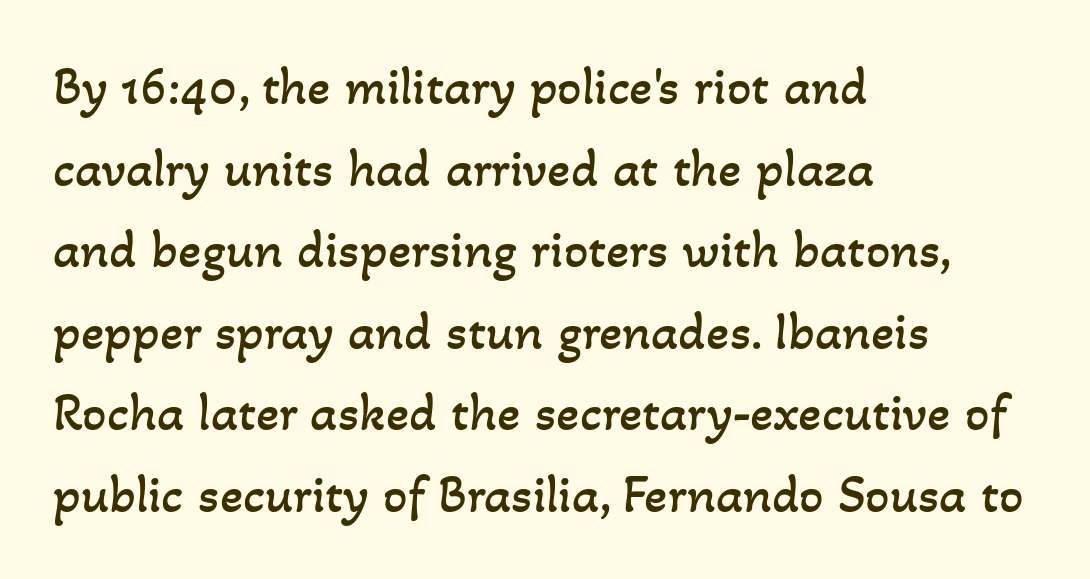
The image shows 54 px regular-weight type; set left-aligned, normal line spacing (1.51x), normal letter spacing, not underlined; low stroke contrast and a small x-height.
